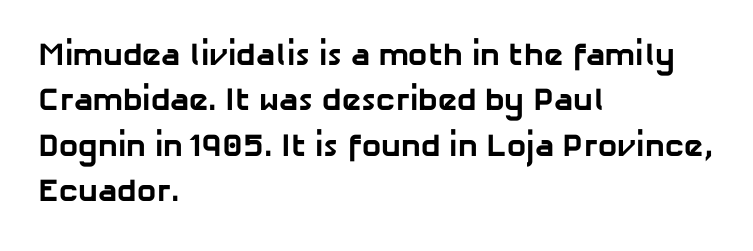
Q: Is the text bold? A: Yes.
Q: Is the typeface a serif or a sans-serif typeface? A: Sans-serif.
Q: Is the text underlined? A: No.
Q: How is the paragraph aligned? A: Left-aligned.
Q: Is the spacing between letters normal or unusually wide? A: Normal.
Q: Is the spacing between lines tight, normal or loose? A: Normal.
Q: Width (condensed, normal, or wide)? A: Normal.
Q: Stroke contrast? A: Low.
Q: x-height? A: Medium.
Q: Monospaced? A: No.
